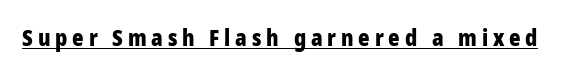
The image shows 22 px bold type, upright; set unusually wide letter spacing (+0.22 em), underlined.
